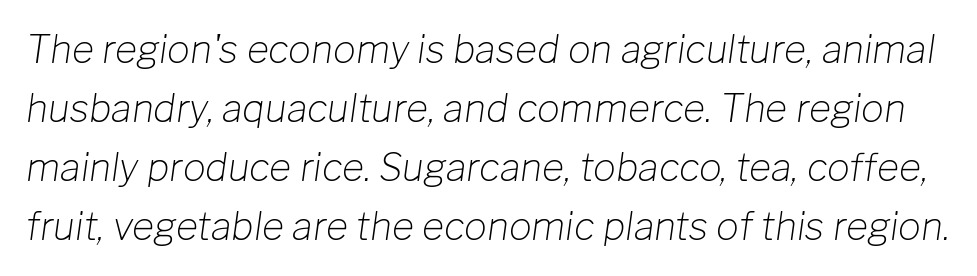
The image shows 38 px light type, italic (leaning right); set normal line spacing (1.55x), normal letter spacing, not underlined; low stroke contrast and a medium x-height.
